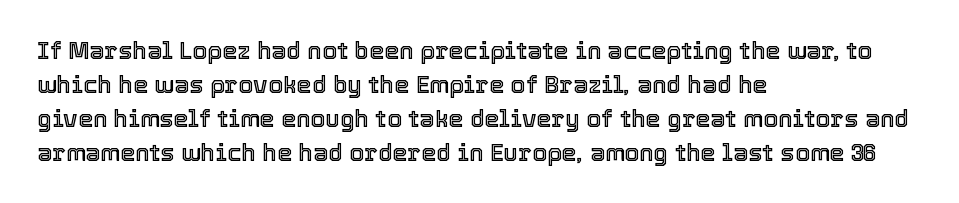
The image shows 24 px text type, upright; set left-aligned, normal line spacing (1.41x), normal letter spacing, not underlined.
